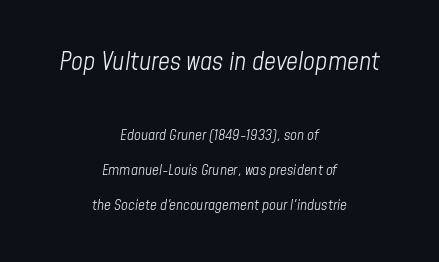
These lines stand farther apart than default settings would place them. Between one letter and the next there's only the usual sliver of space. Compared with a typical body face, this is equally light or lighter still. Characters are canted at an angle relative to the baseline's perpendicular. This sample is center-justified, so both line endings float freely. The emphasis by scale lands on block number one, above.
